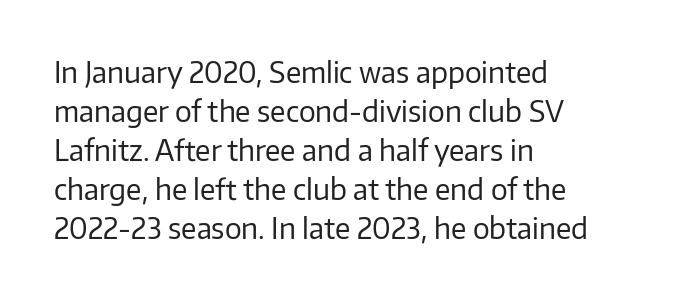
The image shows 28 px regular-weight sans-serif type, upright; set left-aligned, normal line spacing (1.39x), normal letter spacing, not underlined; low stroke contrast and a medium x-height.
